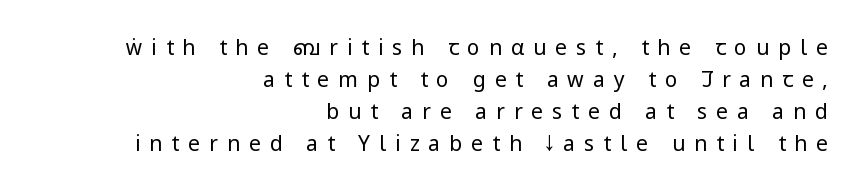
The image shows 21 px text type, upright; set right-aligned, normal line spacing (1.52x), unusually wide letter spacing (+0.43 em), not underlined.
